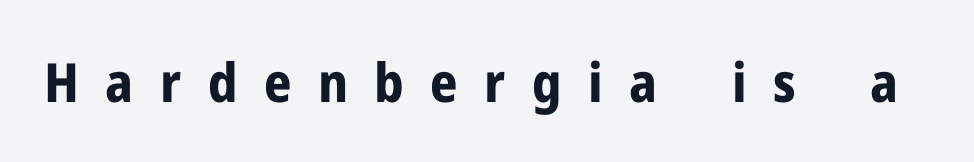
Q: Is the text bold? A: Yes.
Q: Is the text italic (slanted)? A: No, it is upright.
Q: Is the typeface a serif or a sans-serif typeface? A: Sans-serif.
Q: Is the text underlined? A: No.
Q: Is the spacing between letters normal or unusually wide? A: Unusually wide.
Q: Width (condensed, normal, or wide)? A: Normal.
Q: Stroke contrast? A: Low.
Q: x-height? A: Medium.
Q: Monospaced? A: No.
